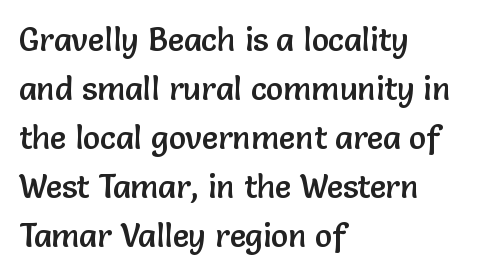
{"serif": "no", "italic": "no", "width": "normal", "stroke_contrast": "low", "x_height": "medium", "monospaced": "no", "underline": "no", "align": "left", "line_spacing": "normal", "line_spacing_ratio": 1.53, "letter_spacing": "normal", "letter_spacing_em": 0.0, "glyph_px": 32}
